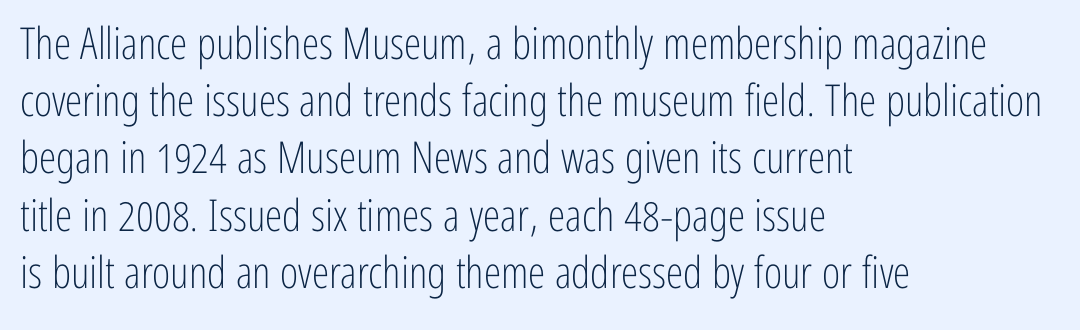
{"serif": "no", "italic": "no", "bold": "no", "weight": "light", "width": "condensed", "stroke_contrast": "low", "x_height": "medium", "monospaced": "no", "underline": "no", "align": "left", "line_spacing": "normal", "line_spacing_ratio": 1.3, "letter_spacing": "normal", "letter_spacing_em": 0.0, "glyph_px": 44}
